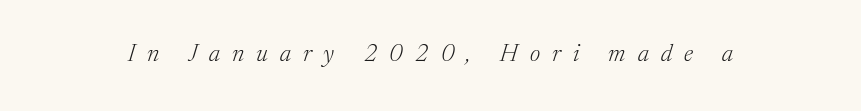
Check the space under the baseline: it is left empty. The face looks like a standard text weight, possibly lighter. Quick note: italic. The rendering inserts visible extra space after every character.
